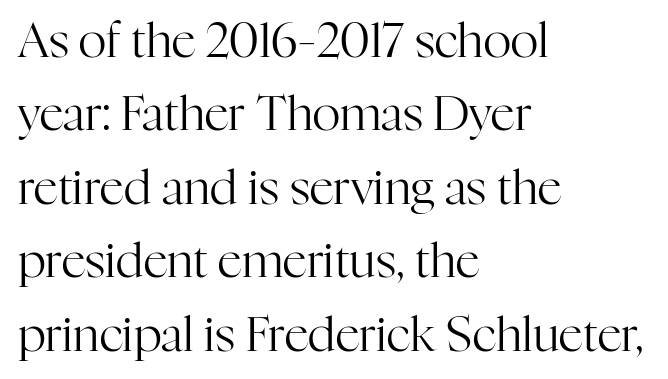
The image shows 48 px regular-weight serif type, upright; set left-aligned, normal line spacing (1.53x), normal letter spacing, not underlined; high stroke contrast and a medium x-height.
